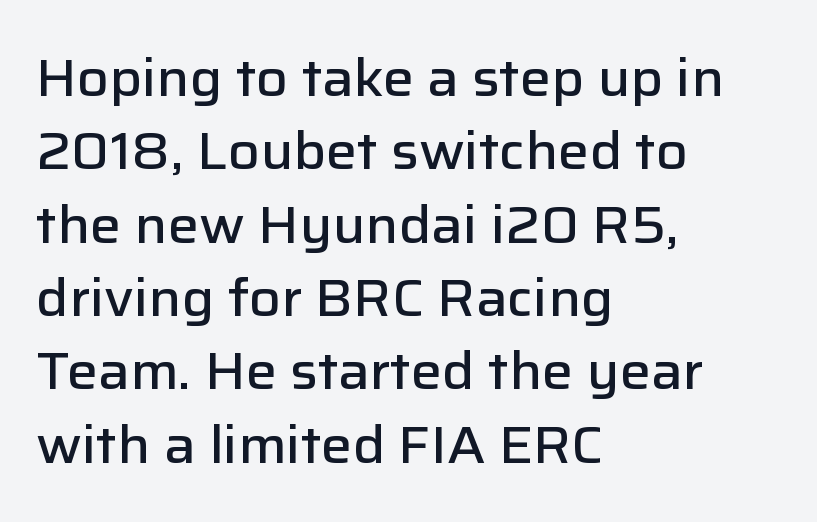
Q: Is the text bold? A: Semi-bold.
Q: Is the text italic (slanted)? A: No, it is upright.
Q: Is the typeface a serif or a sans-serif typeface? A: Sans-serif.
Q: Is the text underlined? A: No.
Q: How is the paragraph aligned? A: Left-aligned.
Q: Is the spacing between letters normal or unusually wide? A: Normal.
Q: Is the spacing between lines tight, normal or loose? A: Normal.
Q: Width (condensed, normal, or wide)? A: Normal.
Q: Stroke contrast? A: Low.
Q: x-height? A: Medium.
Q: Monospaced? A: No.
